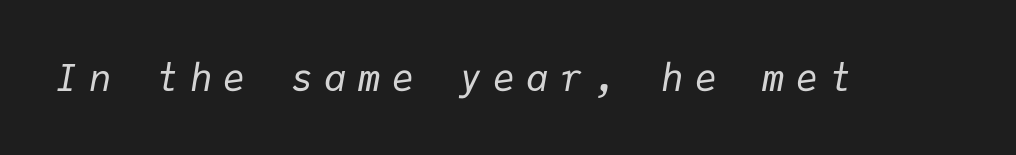
The image shows 37 px regular-weight type, italic (leaning right), monospaced; set unusually wide letter spacing (+0.31 em), not underlined; low stroke contrast and a medium x-height.
